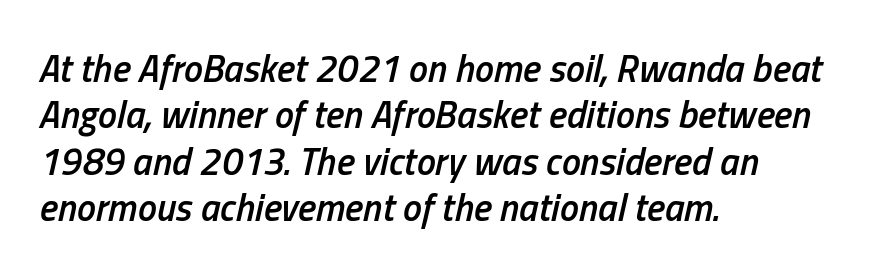
{"italic": "yes", "lean": "right", "slant_degrees": 13, "bold": "semi", "weight": "semibold", "width": "condensed", "stroke_contrast": "low", "x_height": "medium", "monospaced": "no", "underline": "no", "align": "left", "line_spacing_ratio": 1.22, "letter_spacing": "normal", "letter_spacing_em": 0.0, "glyph_px": 38}
